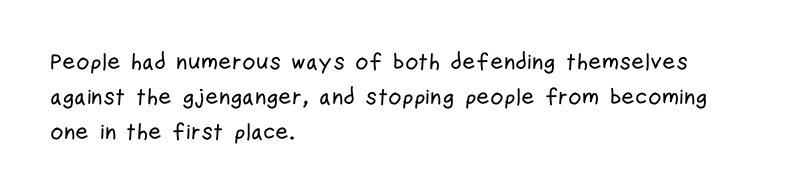
The image shows 23 px text type, upright; set left-aligned, normal line spacing (1.53x), normal letter spacing, not underlined.
